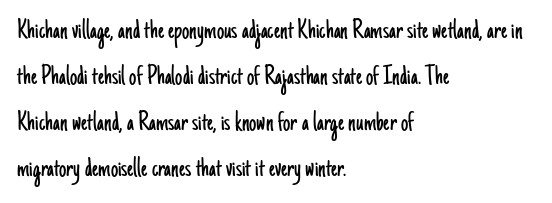
The image shows 29 px light, condensed sans-serif type, upright; set left-aligned, normal line spacing (1.59x), normal letter spacing, not underlined; low stroke contrast and a small x-height.
